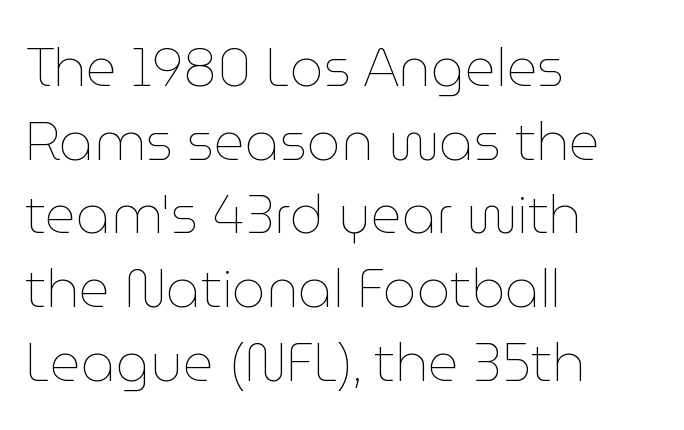
The image shows 53 px thin type, upright; set left-aligned, normal line spacing (1.39x), normal letter spacing, not underlined; low stroke contrast and a medium x-height.
